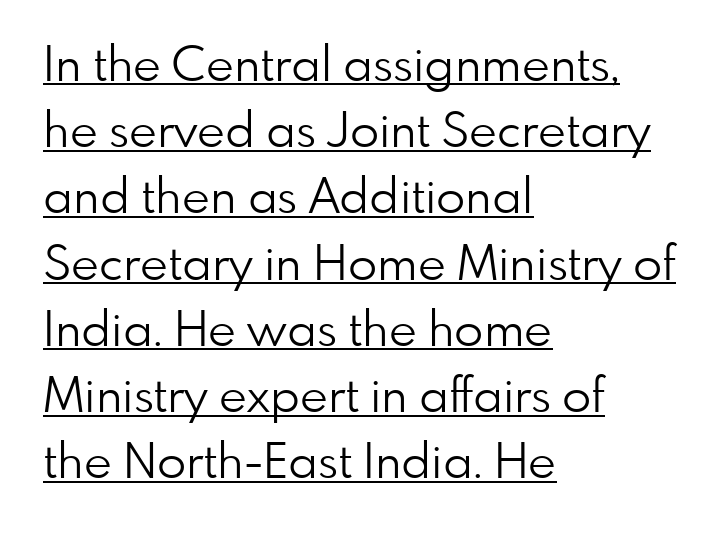
The image shows 48 px light sans-serif type, upright; set left-aligned, normal line spacing (1.38x), normal letter spacing, underlined; low stroke contrast and a small x-height.
